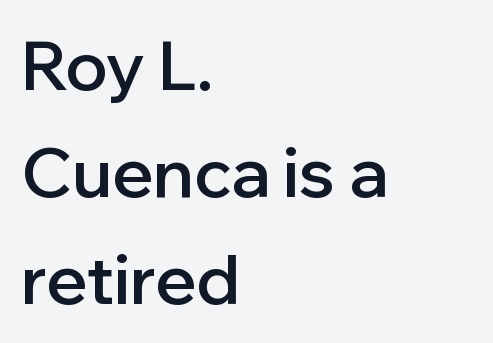
The image shows 68 px semibold sans-serif type, upright; set left-aligned, normal line spacing (1.57x), normal letter spacing, not underlined; low stroke contrast and a medium x-height.
